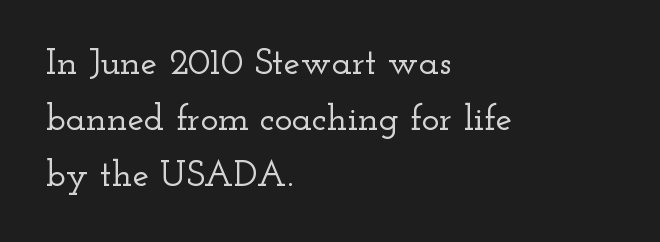
The passage shown is typed in a proportional face where columns would drift. Classification — serif. The letters stand upright; this is a roman face. Notice how the passage keeps a crisp vertical edge on the left only. Here the glyphs are tracked normally, forming tight word shapes. Underline: absent.
